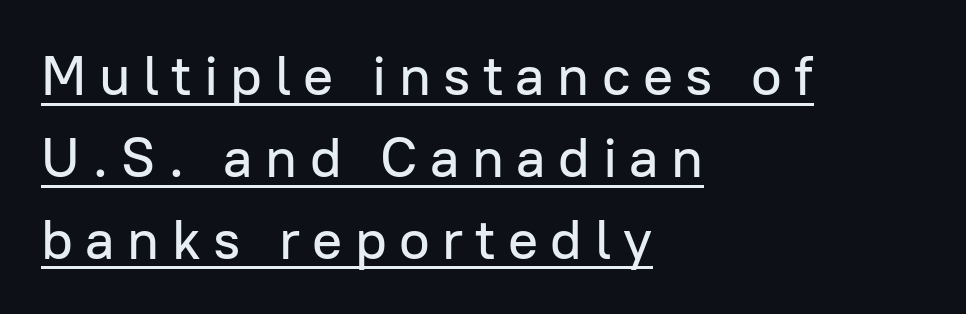
No italicization has been applied; the sample stays upright. Glyph-to-glyph distance is far greater than everyday printed text. A rule runs beneath these lines of type. Leading: standard. You could not count columns in this text — the font is proportionally spaced.
